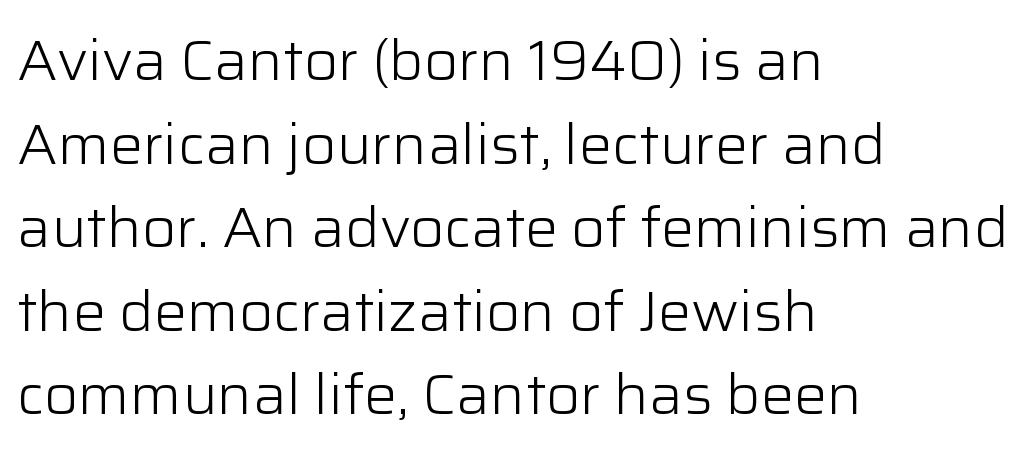
No extra ink here — the face is not bold. In terms of leading, this rendering sits right in the middle. The designer went with a sans here, leaving each stem footless. The lines are quadded left. A typesetter would call this zero additional tracking.
